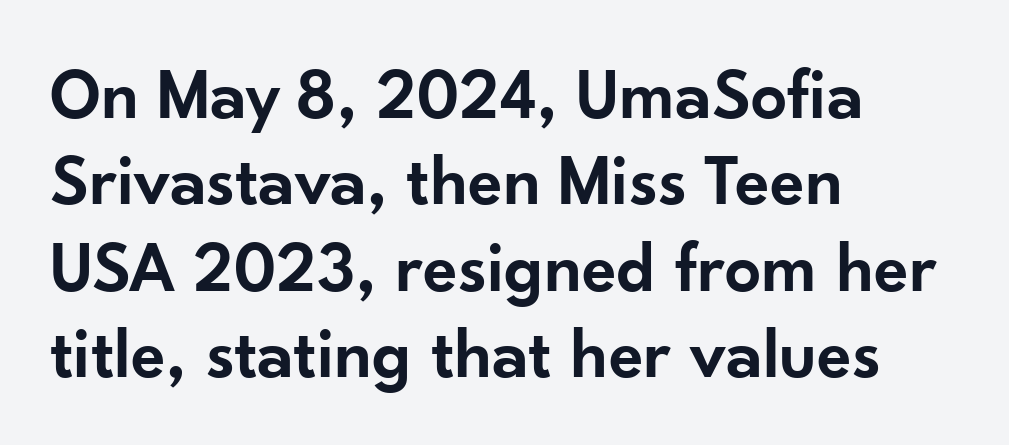
How are the letters spaced? Ordinarily, with no added tracking. Just letters on the line, the space beneath them empty. Think of a printed novel: that variable character pitch is what you see here. The text block is weighted toward the left margin, trailing off unevenly rightward.
